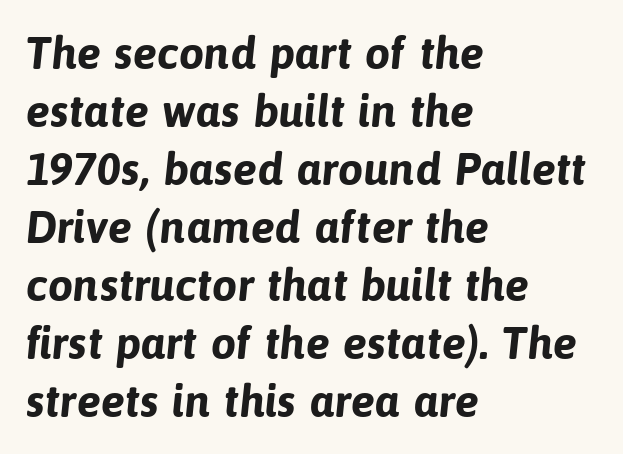
The image shows 45 px bold sans-serif type; set left-aligned, normal line spacing (1.29x), normal letter spacing, not underlined; low stroke contrast and a medium x-height.
